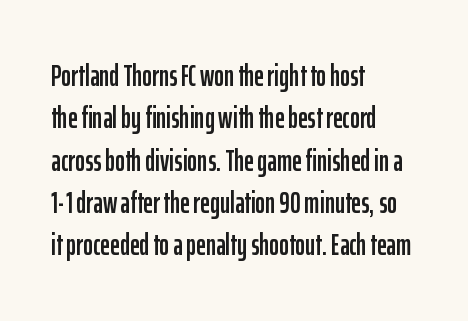
The image shows 30 px condensed sans-serif type, upright; set left-aligned, normal line spacing (1.41x), normal letter spacing, not underlined; low stroke contrast and a medium x-height.
